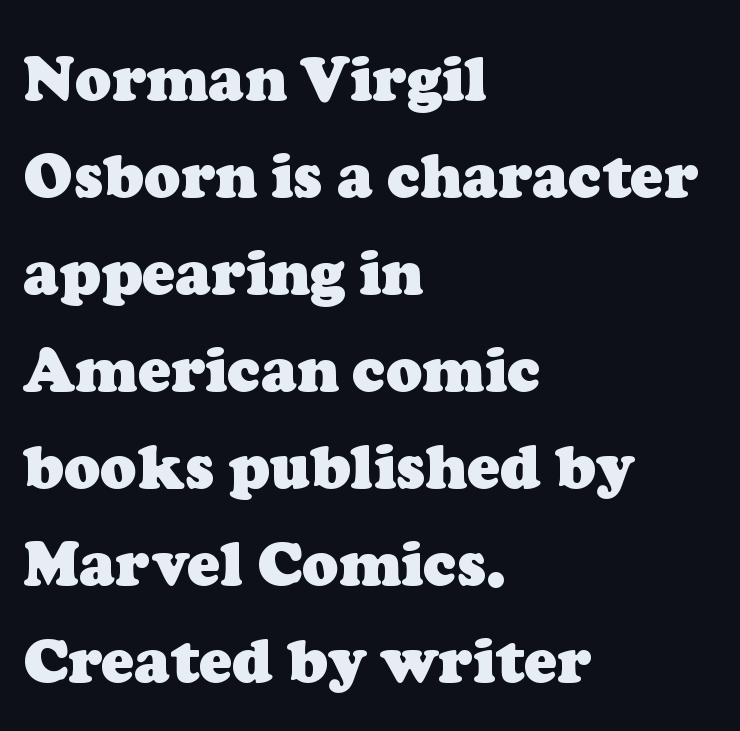
Nothing unusual about the tracking: characters are spaced as the font intends. Varying glyph widths throughout — classic text-font behaviour. Typeset ragged right — the left edge is the straight one. Only glyphs here, with clear space below each row. Each glyph is drawn with heavy, bold strokes.
